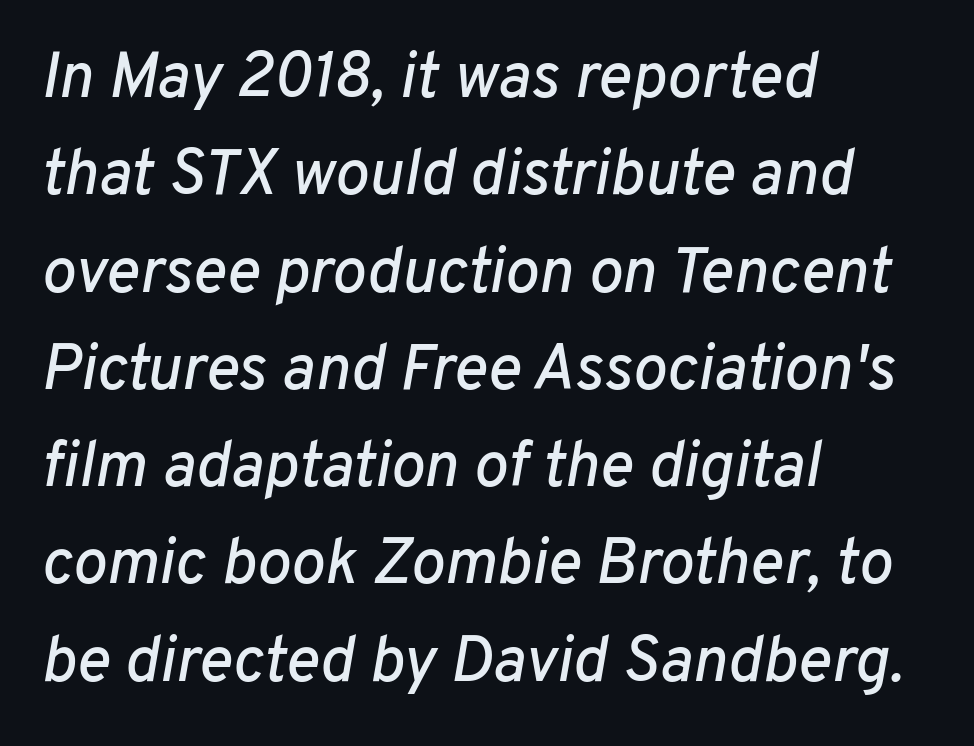
{"italic": "yes", "lean": "right", "slant_degrees": 10, "width": "normal", "stroke_contrast": "low", "x_height": "medium", "monospaced": "no", "underline": "no", "align": "left", "line_spacing": "normal", "line_spacing_ratio": 1.52, "letter_spacing": "normal", "letter_spacing_em": 0.0, "glyph_px": 64}
